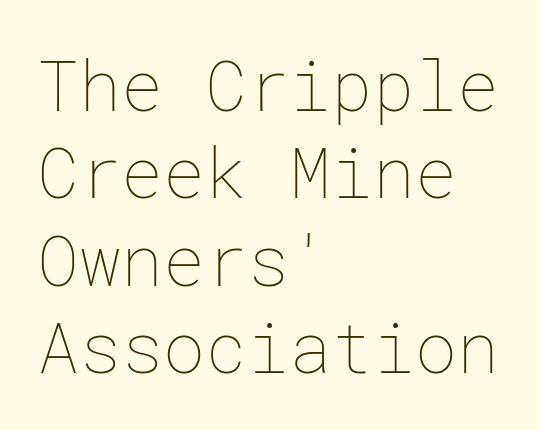
Designer's note — italics off, roman on. Weight: in the light-to-regular range. A typesetter would call this leading conventional body-copy spacing. Just letters on the line, the space beneath them empty.
